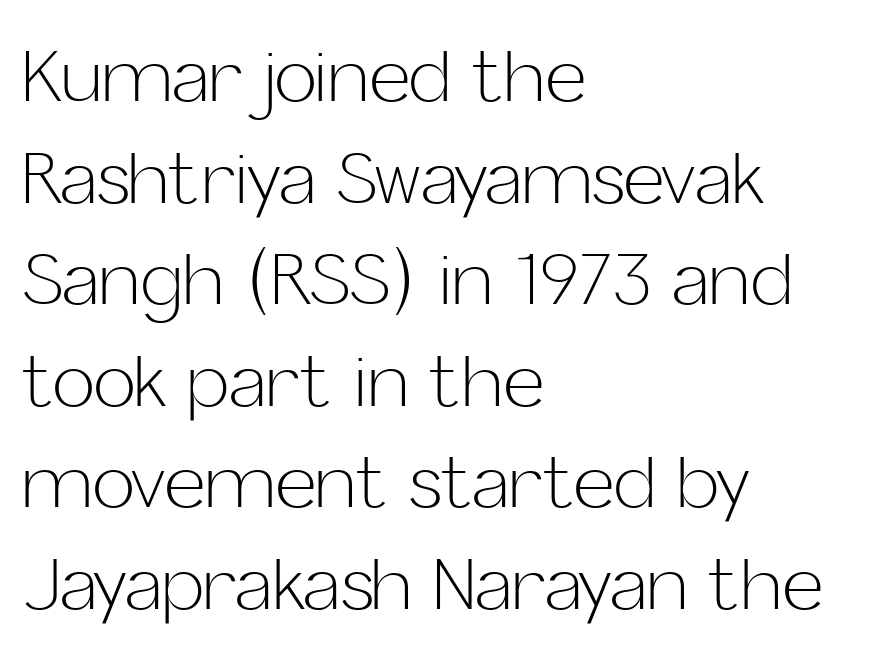
The strokes are not fattened; the text isn't bold. These lines are composed in type without serifs. The axis of the letterforms is exactly vertical. Character widths vary here, with narrow letters taking less room than wide ones.
